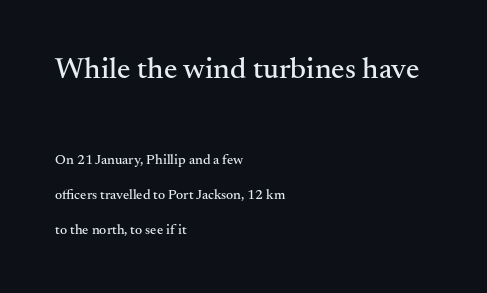
The face used here is rendered with its standard letterfit. Note: larger setting up top, smaller setting below. The type sits square on the baseline with zero lean. The typesetter chose a ragged-right arrangement here.
